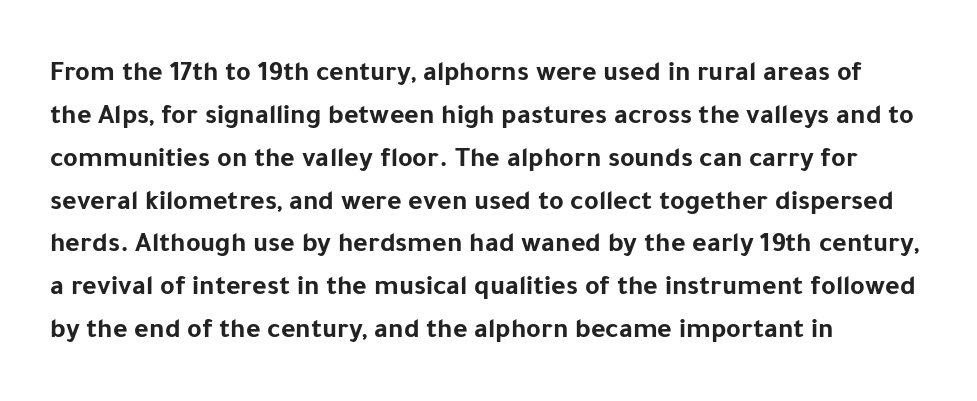
Q: Is the text bold? A: Yes.
Q: Is the text italic (slanted)? A: No, it is upright.
Q: Is the typeface a serif or a sans-serif typeface? A: Sans-serif.
Q: Is the text underlined? A: No.
Q: How is the paragraph aligned? A: Left-aligned.
Q: Is the spacing between letters normal or unusually wide? A: Normal.
Q: Is the spacing between lines tight, normal or loose? A: Normal.
Q: Width (condensed, normal, or wide)? A: Normal.
Q: Stroke contrast? A: Low.
Q: x-height? A: Medium.
Q: Monospaced? A: No.
